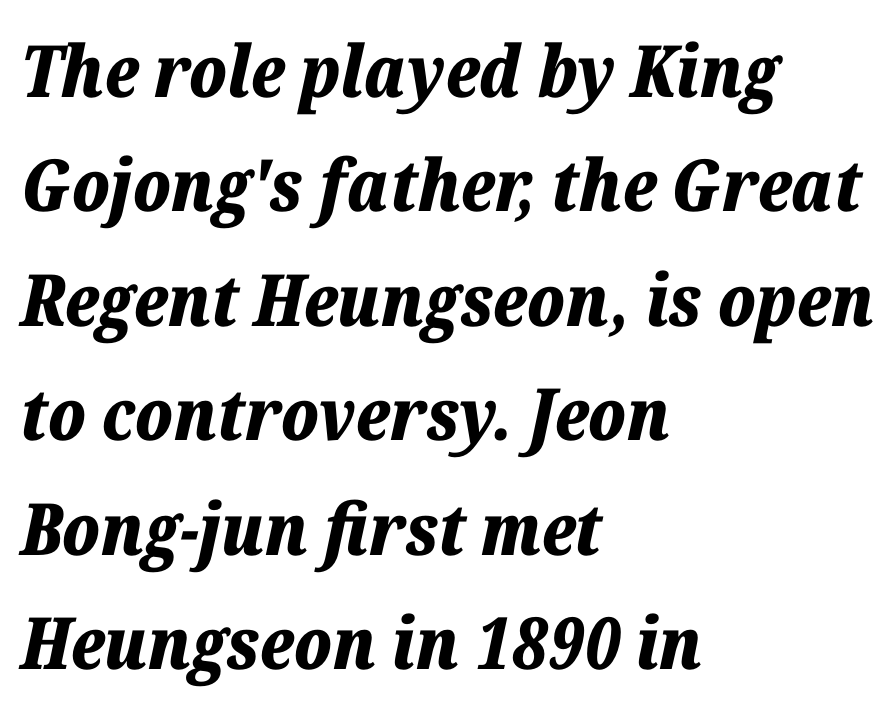
Q: Is the text bold? A: Yes.
Q: Is the text italic (slanted)? A: Yes, it leans right by about 12 degrees.
Q: Is the text underlined? A: No.
Q: How is the paragraph aligned? A: Left-aligned.
Q: Is the spacing between letters normal or unusually wide? A: Normal.
Q: Is the spacing between lines tight, normal or loose? A: Normal.
Q: Width (condensed, normal, or wide)? A: Normal.
Q: Stroke contrast? A: Low.
Q: x-height? A: Medium.
Q: Monospaced? A: No.
